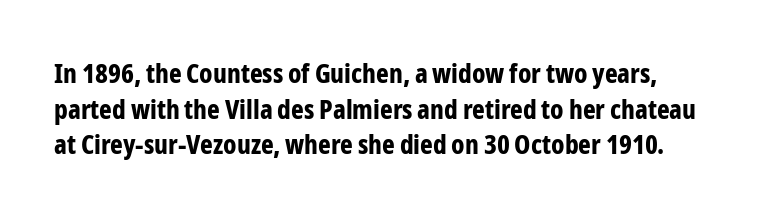
The image shows 27 px bold type, upright; set normal line spacing (1.32x), normal letter spacing, not underlined.
